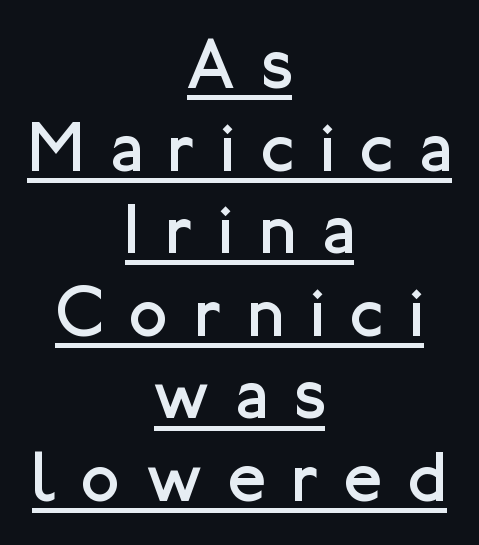
{"serif": "no", "italic": "no", "bold": "no", "weight": "regular", "width": "normal", "stroke_contrast": "low", "x_height": "medium", "monospaced": "no", "underline": "yes", "align": "center", "line_spacing_ratio": 1.18, "letter_spacing": "wide", "letter_spacing_em": 0.38, "glyph_px": 70}
